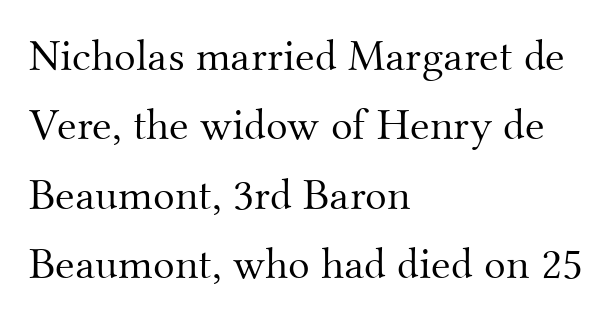
{"serif": "yes", "italic": "no", "bold": "no", "weight": "light", "width": "normal", "stroke_contrast": "medium", "x_height": "small", "monospaced": "no", "underline": "no", "align": "left", "line_spacing": "normal", "line_spacing_ratio": 1.54, "letter_spacing": "normal", "letter_spacing_em": 0.0, "glyph_px": 45}
